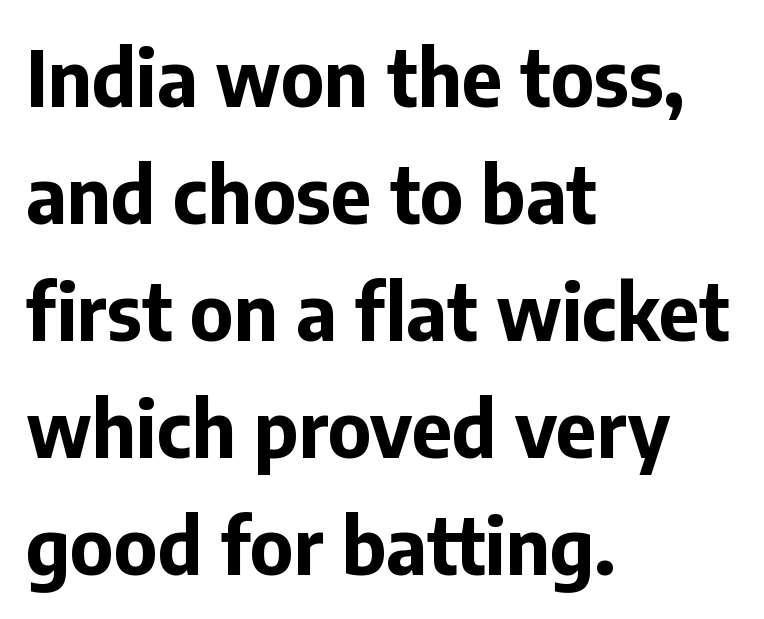
No word sits above an underline. A student would call this left alignment; a typographer would say flush left, rag right. Italic? Not at all — the glyphs are vertical. A sans-serif font was chosen for this passage. The letters sit at their default tracking, neither squeezed nor spread.
